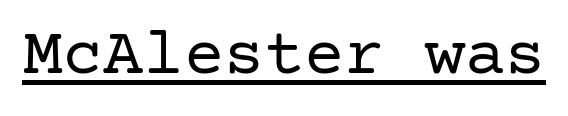
{"serif": "yes", "italic": "no", "bold": "no", "weight": "regular", "width": "normal", "stroke_contrast": "low", "x_height": "medium", "underline": "yes", "letter_spacing": "normal", "letter_spacing_em": 0.0, "glyph_px": 67}
